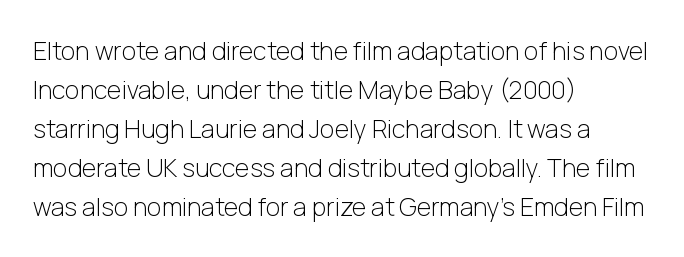
{"italic": "no", "bold": "no", "underline": "no", "align": "left", "line_spacing": "normal", "line_spacing_ratio": 1.56, "letter_spacing": "normal", "letter_spacing_em": 0.0, "glyph_px": 25}
